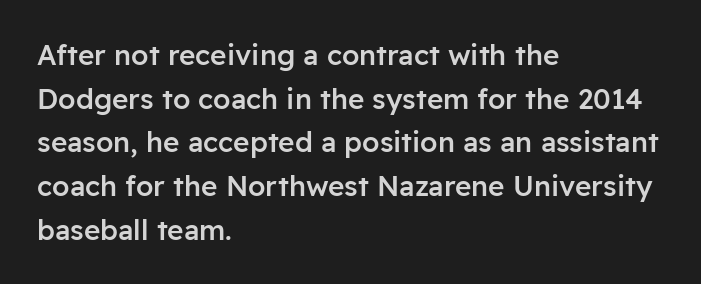
The image shows 28 px semibold sans-serif type, upright; set left-aligned, normal line spacing (1.56x), normal letter spacing, not underlined; low stroke contrast and a medium x-height.
